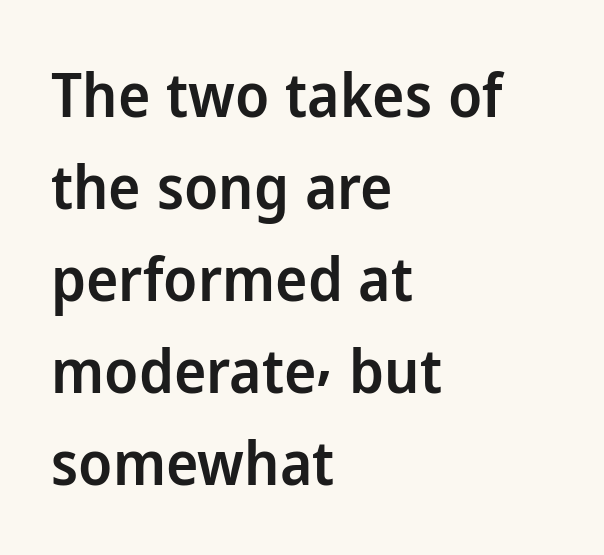
{"serif": "no", "italic": "no", "bold": "semi", "weight": "semibold", "width": "normal", "stroke_contrast": "low", "x_height": "medium", "monospaced": "no", "underline": "no", "align": "left", "line_spacing": "normal", "line_spacing_ratio": 1.51, "letter_spacing": "normal", "letter_spacing_em": 0.0, "glyph_px": 61}
